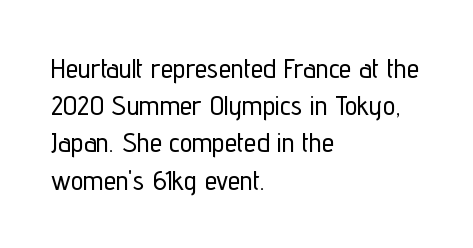
{"serif": "no", "italic": "no", "width": "condensed", "stroke_contrast": "low", "x_height": "medium", "monospaced": "no", "underline": "no", "align": "left", "line_spacing": "normal", "line_spacing_ratio": 1.33, "letter_spacing": "normal", "letter_spacing_em": 0.0, "glyph_px": 28}
